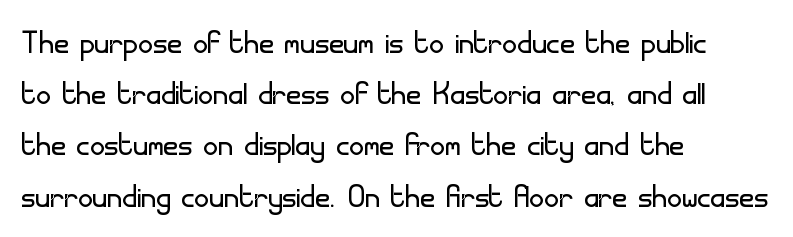
The image shows 41 px light sans-serif type, upright; set left-aligned, normal line spacing (1.25x), normal letter spacing, not underlined; low stroke contrast and a small x-height.
